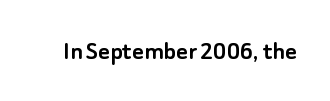
{"serif": "no", "italic": "no", "width": "normal", "stroke_contrast": "low", "x_height": "small", "monospaced": "no", "underline": "no", "letter_spacing": "normal", "letter_spacing_em": 0.0, "glyph_px": 28}
